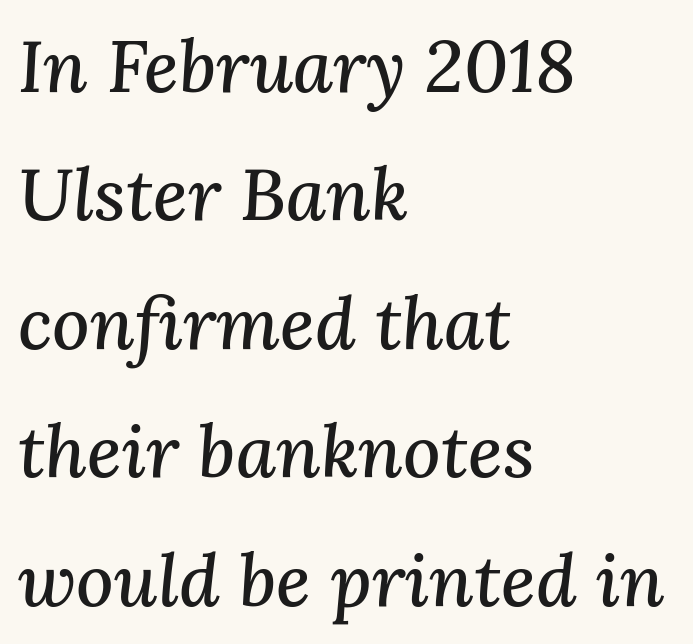
Q: Is the text italic (slanted)? A: Yes, it leans right by about 3 degrees.
Q: Is the typeface a serif or a sans-serif typeface? A: Serif.
Q: Is the text underlined? A: No.
Q: How is the paragraph aligned? A: Left-aligned.
Q: Is the spacing between letters normal or unusually wide? A: Normal.
Q: Width (condensed, normal, or wide)? A: Normal.
Q: Stroke contrast? A: Medium.
Q: x-height? A: Medium.
Q: Monospaced? A: No.
